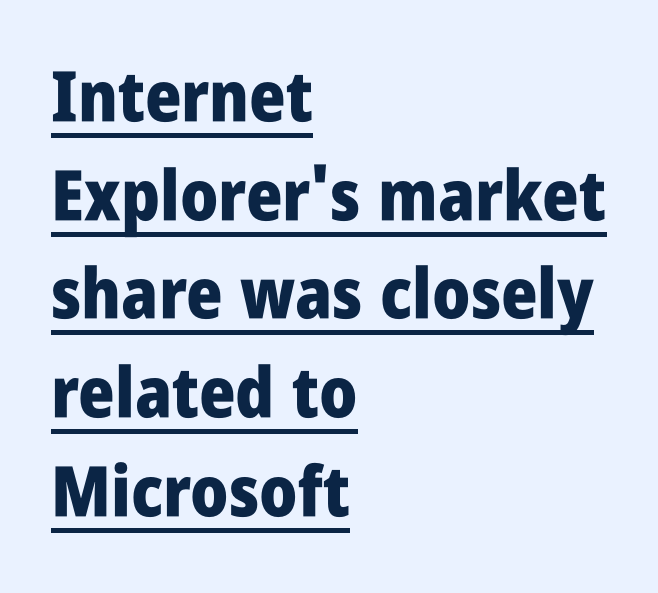
Note the varied advance widths — an 'i' is clearly narrower than an 'm'. Plenty of ink on the page — the face is bold. This sample uses plain, unmodified letter spacing. Glance below the letters and you will spot a drawn line.
